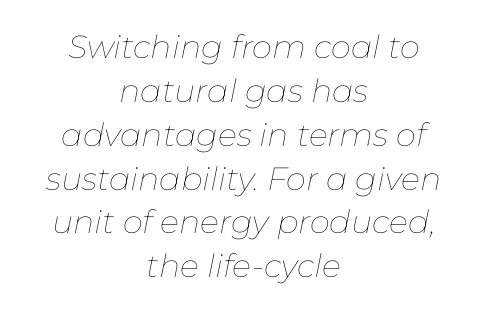
The image shows 32 px thin type, italic (leaning right); set centered, normal line spacing (1.37x), normal letter spacing, not underlined; low stroke contrast and a medium x-height.
